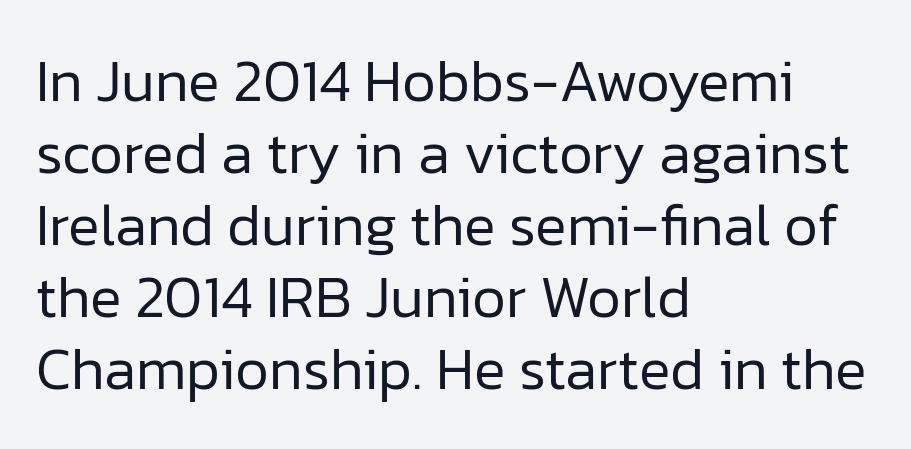
Q: Is the text bold? A: No.
Q: Is the text italic (slanted)? A: No, it is upright.
Q: Is the typeface a serif or a sans-serif typeface? A: Sans-serif.
Q: Is the text underlined? A: No.
Q: How is the paragraph aligned? A: Left-aligned.
Q: Is the spacing between letters normal or unusually wide? A: Normal.
Q: Width (condensed, normal, or wide)? A: Normal.
Q: Stroke contrast? A: Low.
Q: x-height? A: Medium.
Q: Monospaced? A: No.
